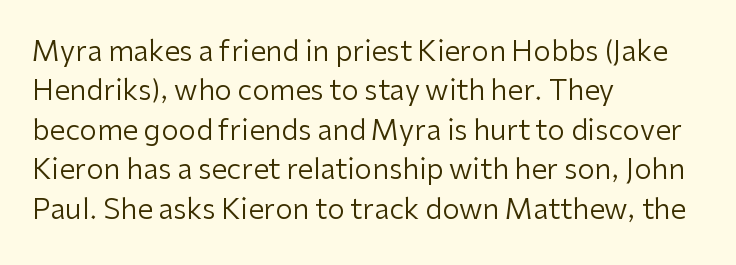
{"serif": "no", "italic": "no", "bold": "no", "weight": "regular", "width": "normal", "stroke_contrast": "low", "x_height": "medium", "monospaced": "no", "underline": "no", "align": "left", "line_spacing": "normal", "line_spacing_ratio": 1.41, "letter_spacing": "normal", "letter_spacing_em": 0.0, "glyph_px": 28}
